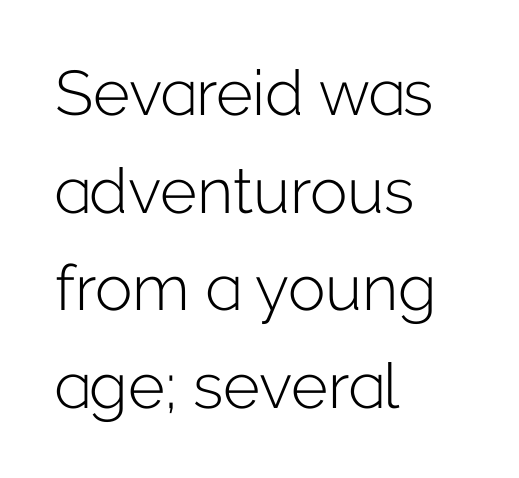
{"serif": "no", "italic": "no", "bold": "no", "weight": "light", "width": "normal", "stroke_contrast": "low", "x_height": "medium", "monospaced": "no", "underline": "no", "align": "left", "line_spacing": "normal", "line_spacing_ratio": 1.55, "letter_spacing": "normal", "letter_spacing_em": 0.0, "glyph_px": 63}
